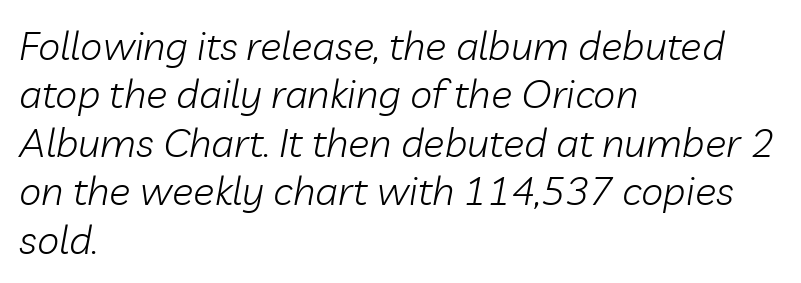
{"italic": "yes", "lean": "right", "slant_degrees": 10, "bold": "no", "weight": "light", "width": "normal", "stroke_contrast": "low", "x_height": "medium", "monospaced": "no", "underline": "no", "align": "left", "line_spacing_ratio": 1.21, "letter_spacing": "normal", "letter_spacing_em": 0.0, "glyph_px": 40}
